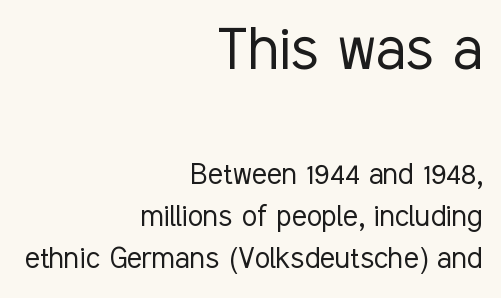
Size contrast runs from large at the top to small at the bottom. The passage is arranged like a letterhead date or caption credit — flush right. Nothing unusual about the tracking: characters are spaced as the font intends. These lines are composed in type without serifs. The words here are not underlined. Do the characters align in a grid? No, the font is proportional.
